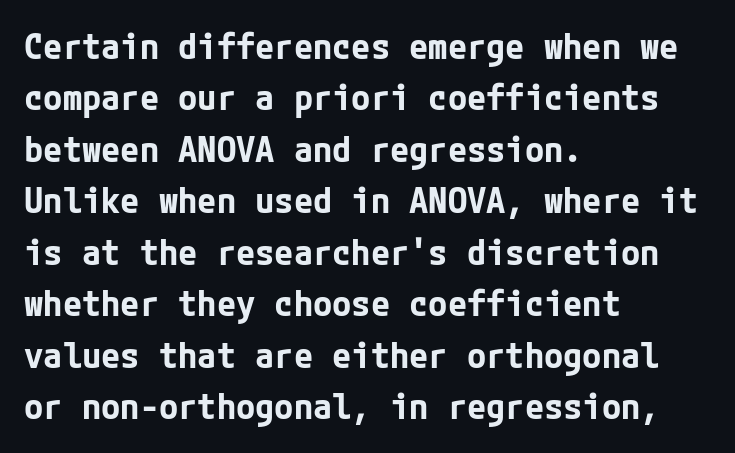
The image shows 35 px bold sans-serif type, upright; set left-aligned, normal line spacing (1.47x), normal letter spacing, not underlined; low stroke contrast and a medium x-height.
